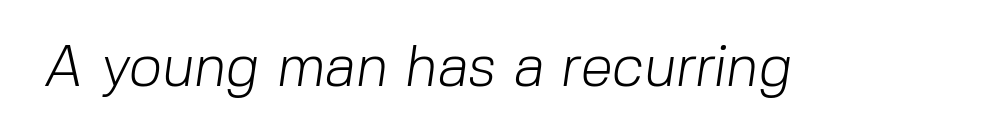
{"serif": "no", "bold": "no", "weight": "light", "width": "normal", "stroke_contrast": "low", "x_height": "medium", "monospaced": "no", "underline": "no", "letter_spacing": "normal", "letter_spacing_em": 0.0, "glyph_px": 58}
